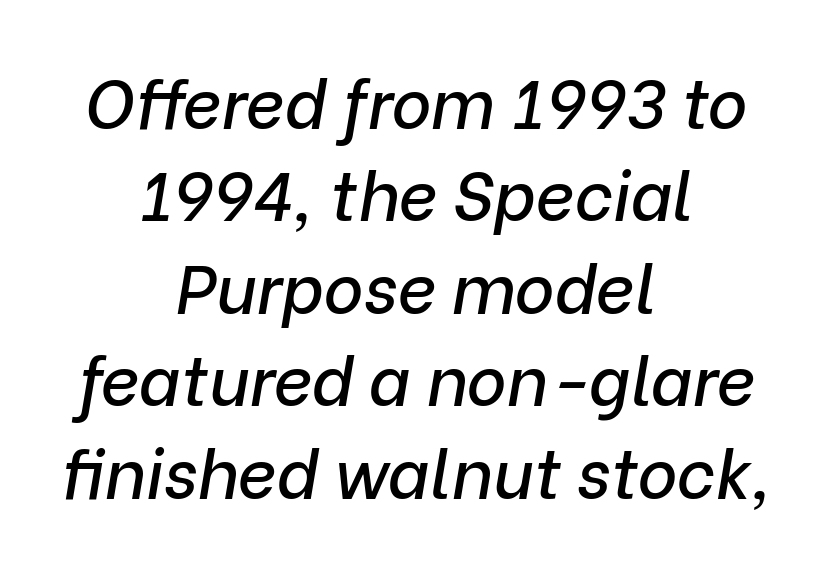
{"italic": "yes", "lean": "right", "slant_degrees": 9, "width": "normal", "stroke_contrast": "low", "x_height": "medium", "monospaced": "no", "underline": "no", "align": "center", "line_spacing": "normal", "line_spacing_ratio": 1.36, "letter_spacing": "normal", "letter_spacing_em": 0.0, "glyph_px": 68}
